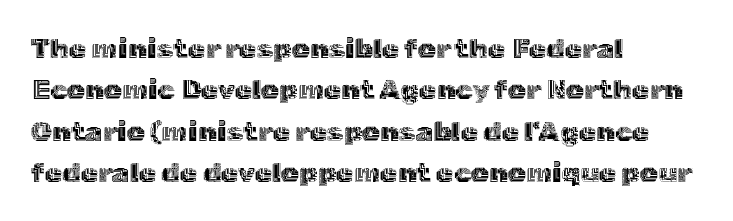
Varying glyph widths throughout — classic text-font behaviour. Compared with a centered layout, this one pins lines to the left instead. Honestly, there is no underline to notice here at all. Interline gaps are of average width in this sample. Posture: vertical. Standard letterfit; no display-style spreading of the glyphs.
